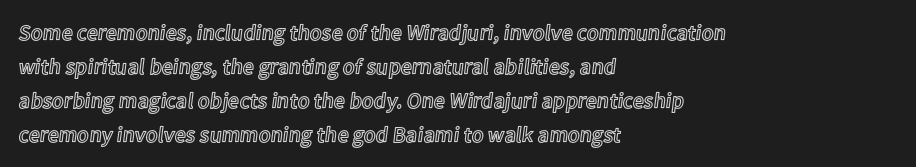
Q: Is the text italic (slanted)? A: Yes.
Q: Is the text underlined? A: No.
Q: How is the paragraph aligned? A: Left-aligned.
Q: Is the spacing between letters normal or unusually wide? A: Normal.
Q: Is the spacing between lines tight, normal or loose? A: Normal.
